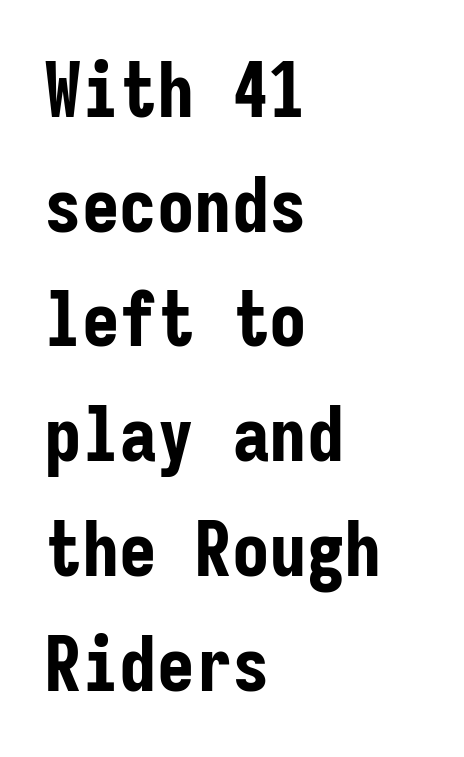
The rendering anchors every line to the left-hand side. You'd pick this weight for a headline — it's a proper bold. The rendering uses typewriter-style spacing with identical character cells. Check under the words: just untouched page. No extra tracking has been applied to these lines. Is this a sans? Yes — the strokes have no serifs.
